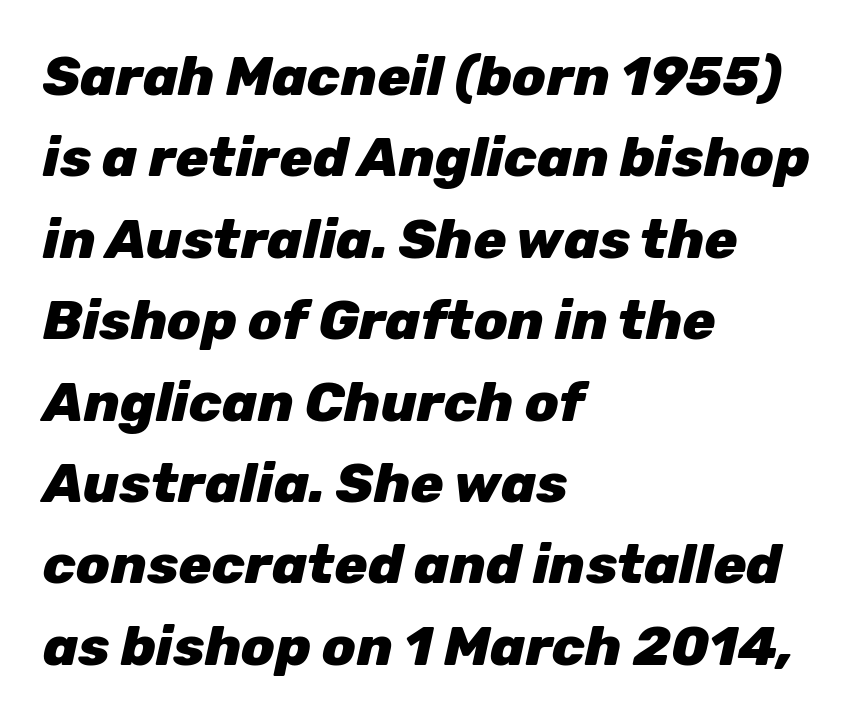
The passage shown has conventional tracking throughout. Underline: absent. A dark, heavy texture on the line: the type is bold. The typesetter chose a ragged-right arrangement here.
